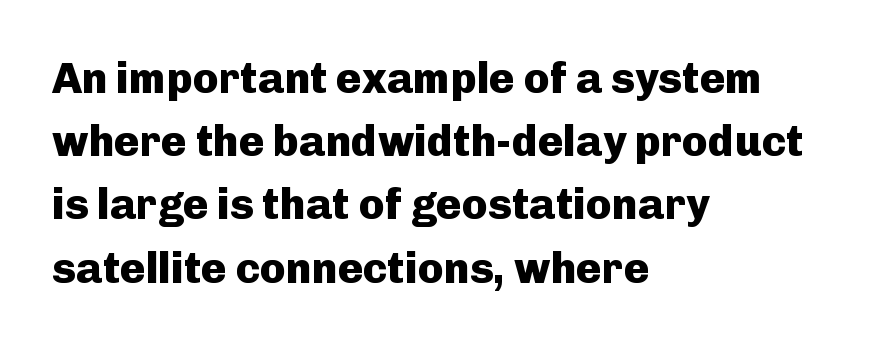
Note the varied advance widths — an 'i' is clearly narrower than an 'm'. Nope, not italic — everything's standing straight. The typeface chosen for these lines omits serifs. This sample uses plain, unmodified letter spacing.
